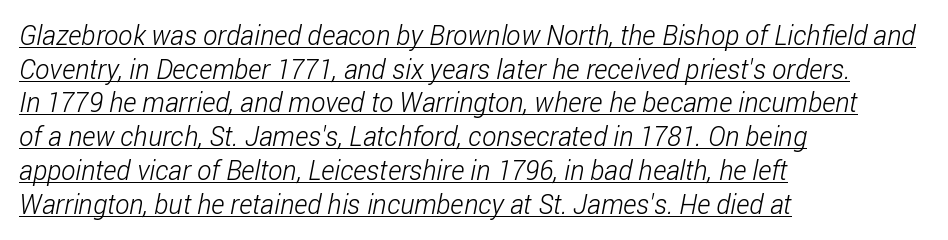
The designer left line spacing at the default. The ragged edge is on the right, which tells us the setting is flush left. Tracking here is standard; glyphs follow each other at the usual distance. Honestly, the underline is the first thing you notice here.
